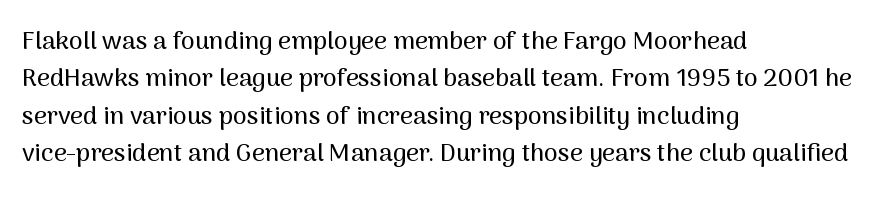
The rendering anchors every line to the left-hand side. The vertical gap from one line to the next is medium. The letterforms sit shoulder to shoulder at normal distance. Lines of text with bare space underneath. This is roman type, the default non-slanted kind.
